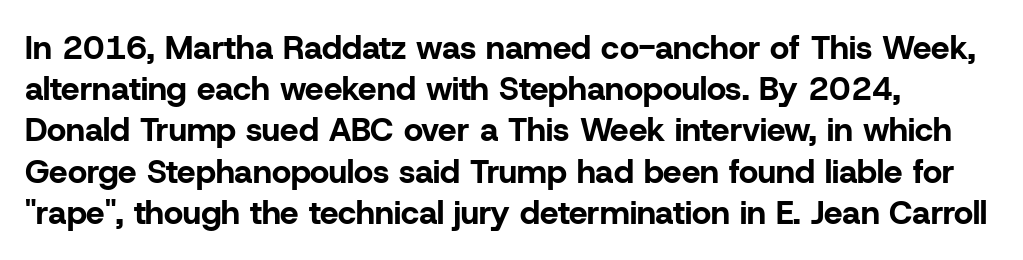
The image shows 33 px bold sans-serif type, upright; set normal line spacing (1.25x), normal letter spacing, not underlined; low stroke contrast and a medium x-height.
